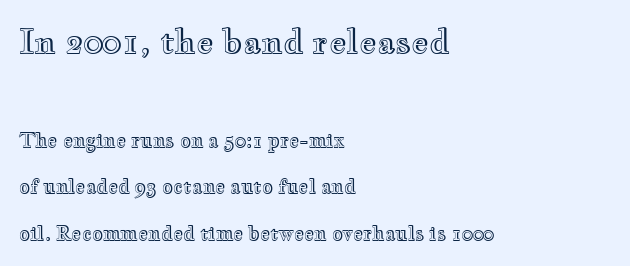
Honestly, the rows look like they've been pulled way apart. Inter-character spacing is left at the font's built-in metrics. The passage shown begins with its larger block and ends with its smaller one. The rendering uses natural spacing where letterforms have individual widths. Notice how the passage keeps a crisp vertical edge on the left only. Italic: no, the glyphs are upright roman.
